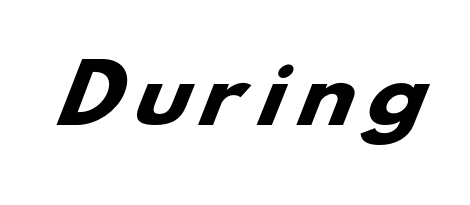
The passage shown is typeset with a sans-serif family. The passage shown is typed in a proportional face where columns would drift. The rendering uses a bold face; every stroke is thick and dark. No word sits above an underline.
